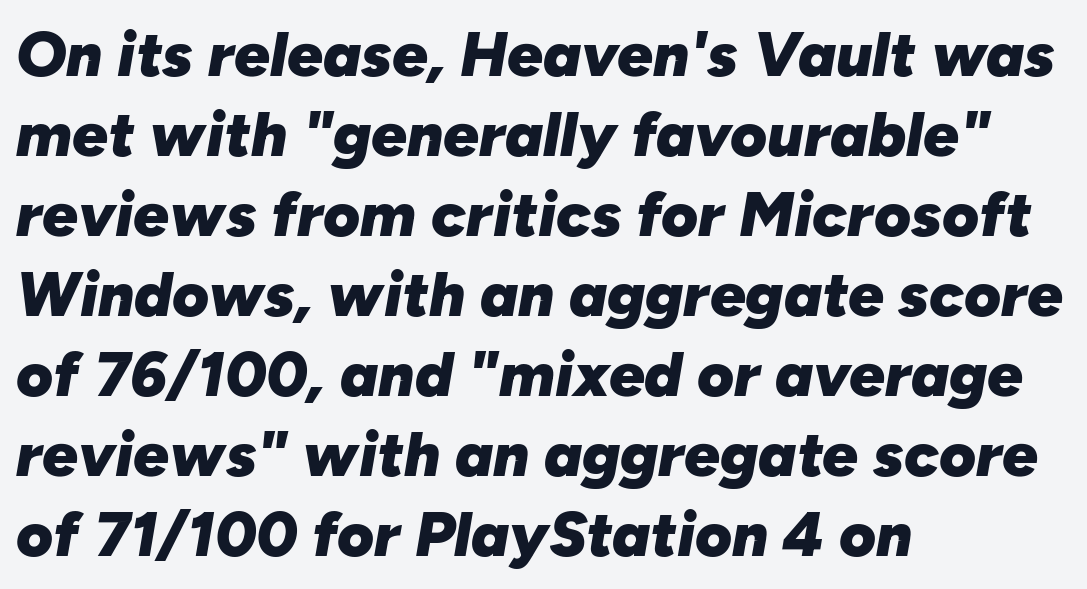
These lines are set flush left with a ragged right edge. The passage shown stacks its lines at a standard gap. The space beneath each line is pristine and unruled. Character widths vary here, with narrow letters taking less room than wide ones. Students, this is bold: see how much ink each stroke carries. Honestly, the letter spacing is just normal — you wouldn't notice it.
